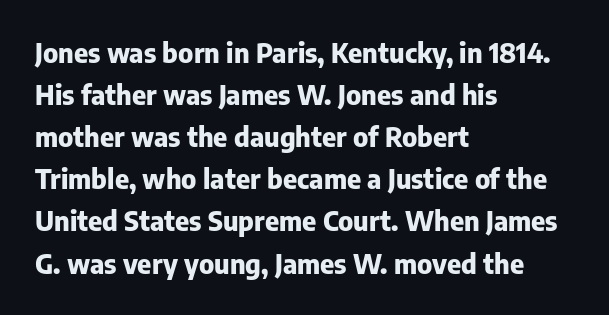
The image shows 27 px bold type, upright; set left-aligned, normal line spacing (1.56x), normal letter spacing, not underlined.
